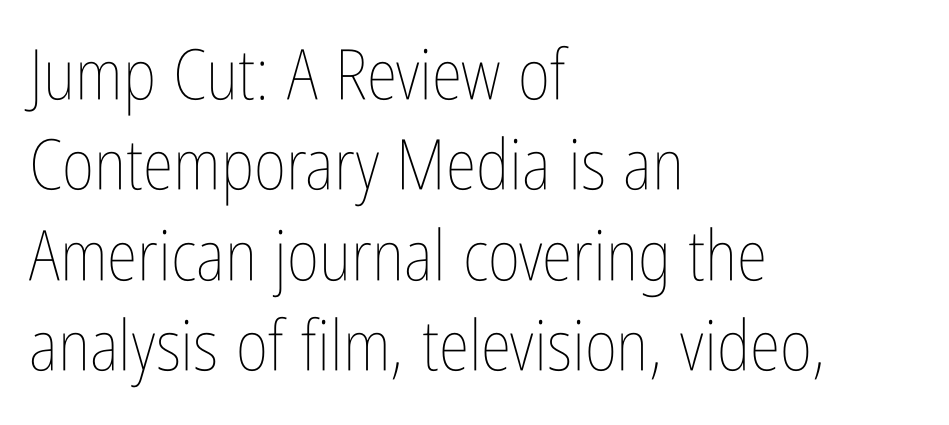
Honestly, the letter spacing is just normal — you wouldn't notice it. Do the letters lean? They stand straight. Lines of text with bare space underneath. Every row of glyphs begins at an identical x-position on the left.
